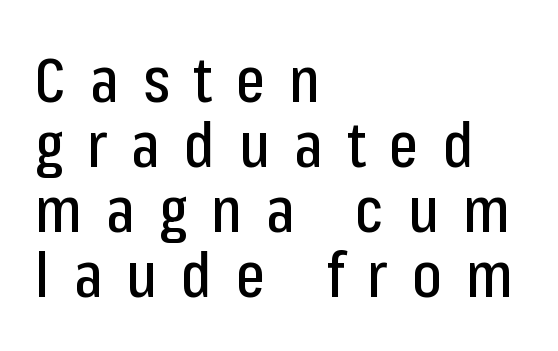
The image shows 62 px condensed sans-serif type, upright; set left-aligned, tight line spacing (1.05x), unusually wide letter spacing (+0.39 em), not underlined; low stroke contrast and a medium x-height.
